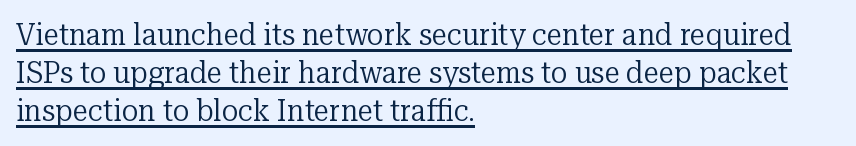
Typeset ragged right — the left edge is the straight one. Each letter's strokes conclude with small projecting serifs. If you drew a line through each stem, it would be perfectly vertical. Between one letter and the next there's only the usual sliver of space.
